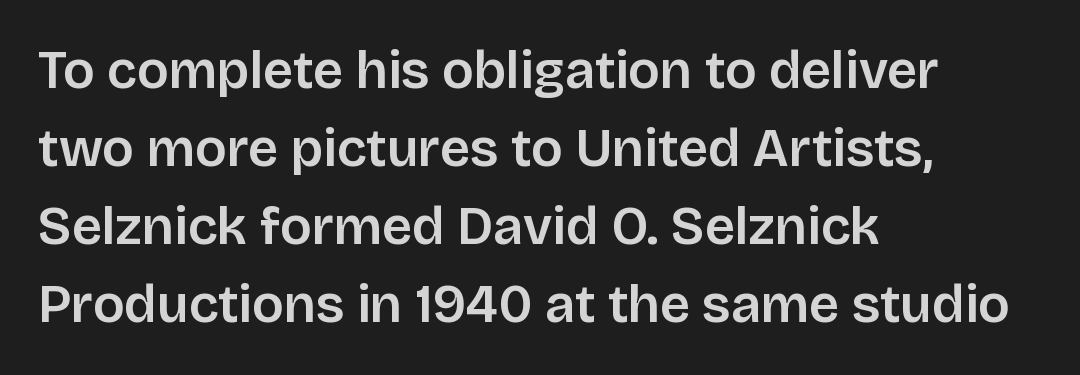
Q: Is the text bold? A: Semi-bold.
Q: Is the text italic (slanted)? A: No, it is upright.
Q: Is the typeface a serif or a sans-serif typeface? A: Sans-serif.
Q: Is the text underlined? A: No.
Q: How is the paragraph aligned? A: Left-aligned.
Q: Is the spacing between letters normal or unusually wide? A: Normal.
Q: Is the spacing between lines tight, normal or loose? A: Normal.
Q: Width (condensed, normal, or wide)? A: Normal.
Q: Stroke contrast? A: Low.
Q: x-height? A: Large.
Q: Monospaced? A: No.
